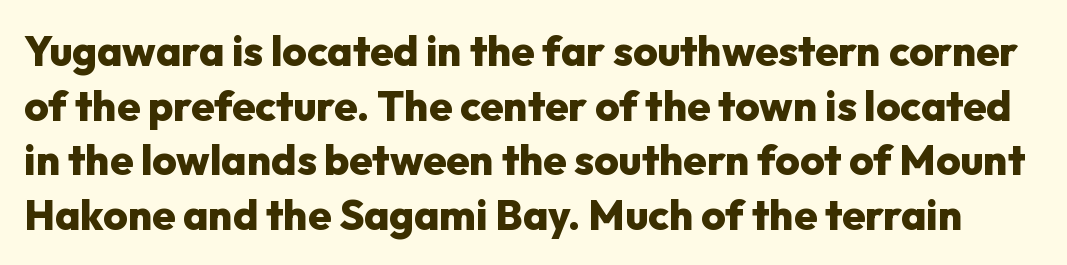
The image shows 42 px heavy sans-serif type, upright; set normal line spacing (1.3x), normal letter spacing, not underlined; low stroke contrast and a medium x-height.
